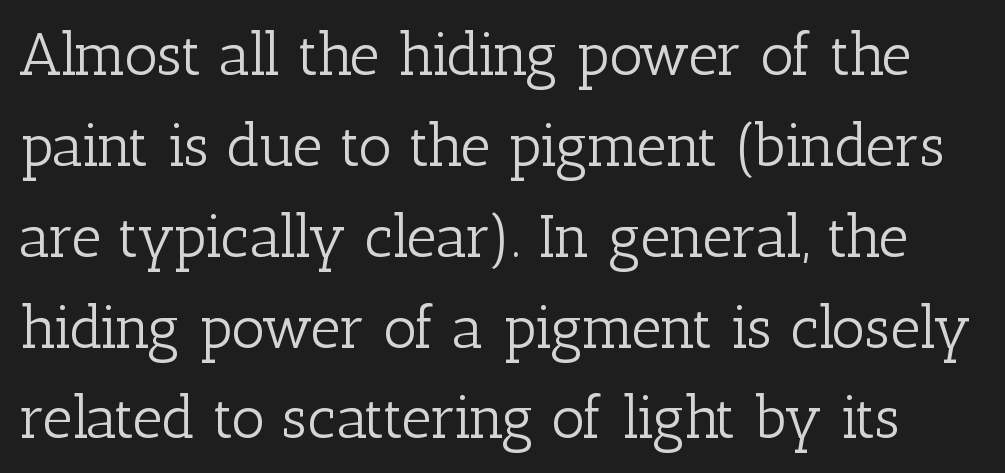
{"serif": "yes", "italic": "no", "bold": "no", "weight": "light", "width": "normal", "stroke_contrast": "low", "x_height": "medium", "monospaced": "no", "underline": "no", "line_spacing": "normal", "line_spacing_ratio": 1.54, "letter_spacing": "normal", "letter_spacing_em": 0.0, "glyph_px": 59}
